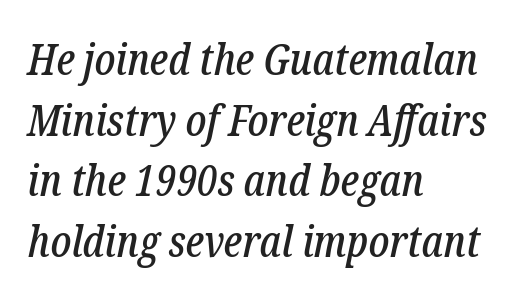
Q: Is the text italic (slanted)? A: Yes, it leans right by about 12 degrees.
Q: Is the typeface a serif or a sans-serif typeface? A: Serif.
Q: Is the text underlined? A: No.
Q: How is the paragraph aligned? A: Left-aligned.
Q: Is the spacing between letters normal or unusually wide? A: Normal.
Q: Is the spacing between lines tight, normal or loose? A: Normal.
Q: Width (condensed, normal, or wide)? A: Condensed.
Q: Stroke contrast? A: Low.
Q: x-height? A: Medium.
Q: Monospaced? A: No.
